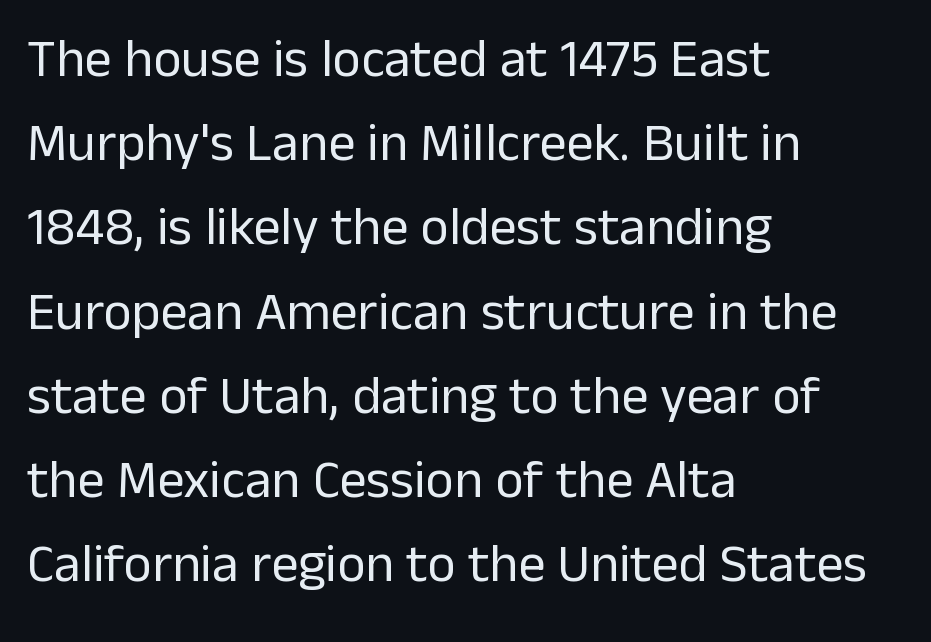
The image shows 54 px regular-weight sans-serif type, upright; set left-aligned, normal line spacing (1.56x), normal letter spacing, not underlined; low stroke contrast and a medium x-height.
